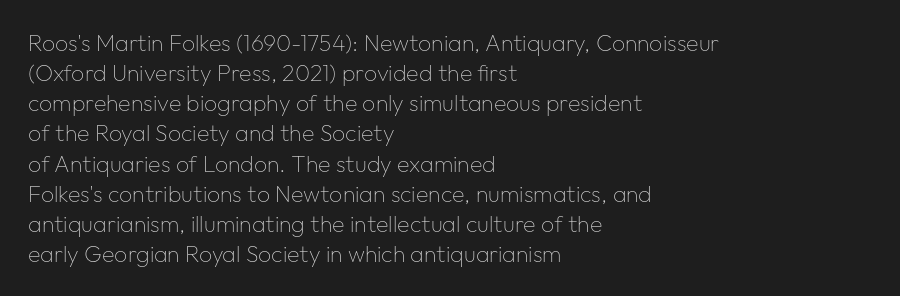
The image shows 23 px text type, upright; set left-aligned, normal line spacing (1.31x), normal letter spacing, not underlined.
